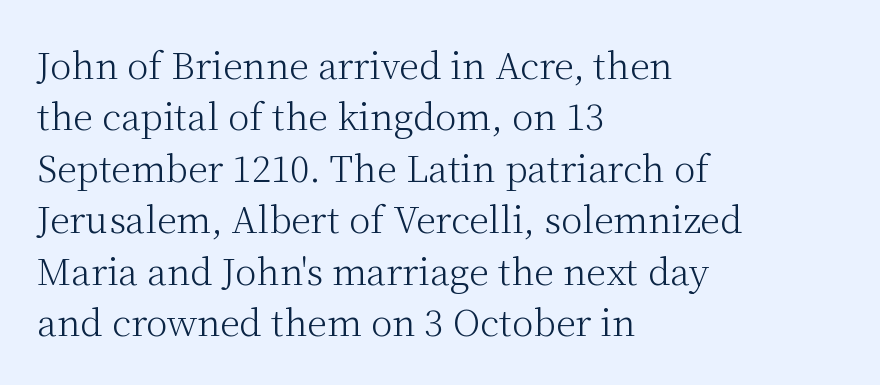
{"serif": "yes", "italic": "no", "bold": "no", "weight": "light", "width": "normal", "stroke_contrast": "medium", "x_height": "medium", "monospaced": "no", "underline": "no", "align": "left", "line_spacing": "normal", "line_spacing_ratio": 1.43, "letter_spacing": "normal", "letter_spacing_em": 0.0, "glyph_px": 36}
